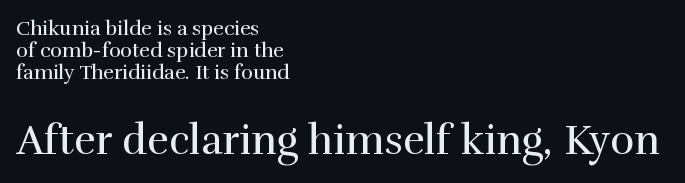
{"serif": "yes", "italic": "no", "bold": "no", "weight": "regular", "width": "normal", "x_height": "medium", "monospaced": "no", "underline": "no", "align": "left", "line_spacing": "tight", "line_spacing_ratio": 1.11, "letter_spacing": "normal", "letter_spacing_em": 0.0, "larger_block": "second", "size_ratio": 2.05, "glyph_px": 41}
